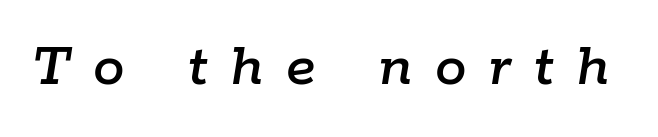
{"italic": "yes", "lean": "right", "slant_degrees": 9, "width": "normal", "stroke_contrast": "low", "x_height": "medium", "monospaced": "no", "underline": "no", "letter_spacing": "wide", "letter_spacing_em": 0.36, "glyph_px": 63}
